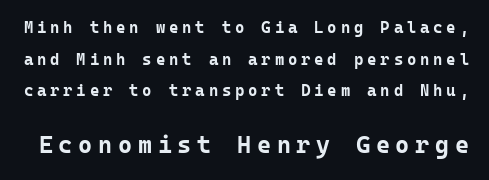
Q: Is the text bold? A: Yes.
Q: Is the text italic (slanted)? A: No, it is upright.
Q: Is the text underlined? A: No.
Q: Is the spacing between letters normal or unusually wide? A: Unusually wide.
Q: Is the spacing between lines tight, normal or loose? A: Loose.
Q: Which block of text is set in a larger size, the first (top) or the second (bottom)? A: The second (bottom) one.
